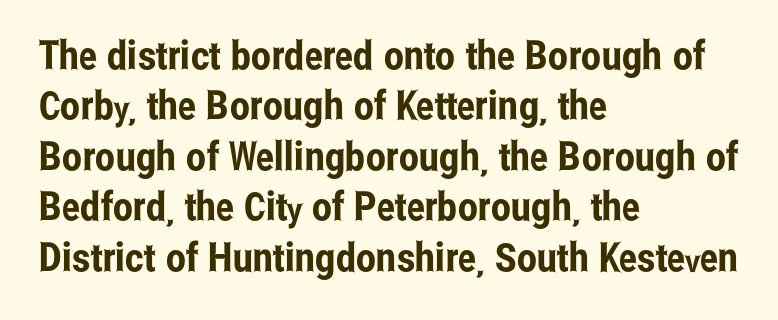
Honestly, there is no underline to notice here at all. The specimen reads as upright at a glance. Letterform terminals end flat and unadorned throughout the passage. Is the letter spacing exaggerated? No — it looks like the ordinary default. Which margin do the lines hug? The left one — the right edge is uneven.
